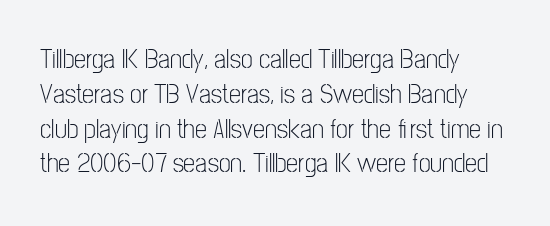
Q: Is the text bold? A: No.
Q: Is the text italic (slanted)? A: No, it is upright.
Q: Is the text underlined? A: No.
Q: How is the paragraph aligned? A: Left-aligned.
Q: Is the spacing between letters normal or unusually wide? A: Normal.
Q: Is the spacing between lines tight, normal or loose? A: Normal.
